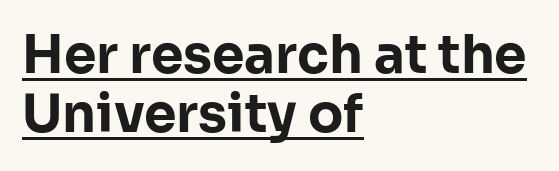
Q: Is the text bold? A: Yes.
Q: Is the text italic (slanted)? A: No, it is upright.
Q: Is the typeface a serif or a sans-serif typeface? A: Sans-serif.
Q: Is the text underlined? A: Yes.
Q: How is the paragraph aligned? A: Left-aligned.
Q: Is the spacing between letters normal or unusually wide? A: Normal.
Q: Is the spacing between lines tight, normal or loose? A: Tight.
Q: Width (condensed, normal, or wide)? A: Normal.
Q: Stroke contrast? A: Low.
Q: x-height? A: Medium.
Q: Monospaced? A: No.
